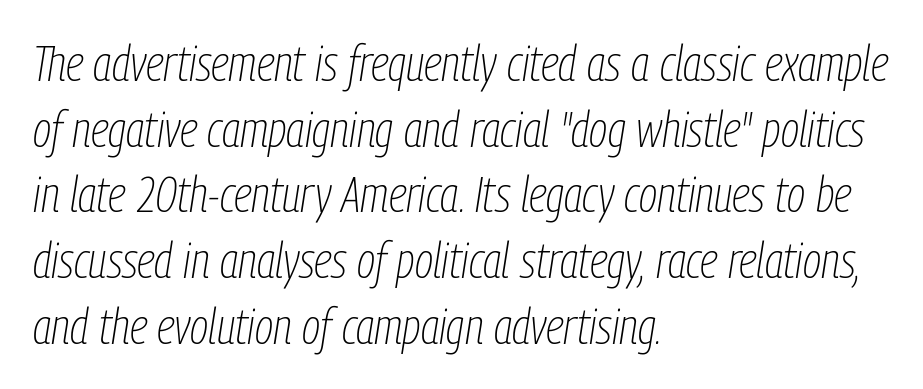
{"italic": "yes", "lean": "right", "slant_degrees": 9, "bold": "no", "weight": "thin", "width": "condensed", "stroke_contrast": "low", "x_height": "medium", "monospaced": "no", "underline": "no", "align": "left", "line_spacing": "normal", "line_spacing_ratio": 1.34, "letter_spacing": "normal", "letter_spacing_em": 0.0, "glyph_px": 49}
